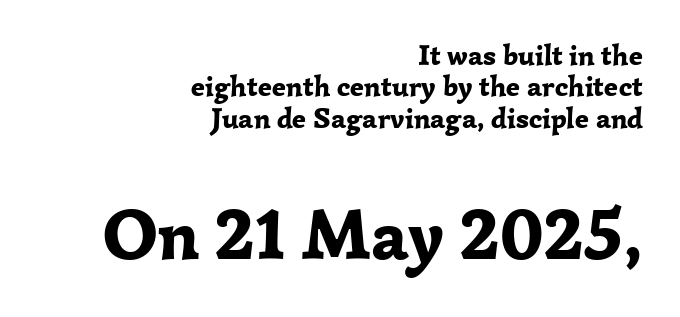
The image shows 72 px bold serif type, upright; set right-aligned, tight line spacing (1.08x), normal letter spacing, not underlined; the second (bottom) block is 2.48x larger; low stroke contrast and a medium x-height.
